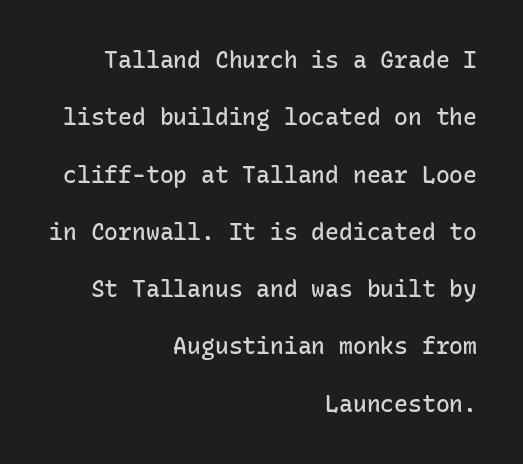
Q: Is the text bold? A: Semi-bold.
Q: Is the text italic (slanted)? A: No, it is upright.
Q: Is the text underlined? A: No.
Q: How is the paragraph aligned? A: Right-aligned.
Q: Is the spacing between letters normal or unusually wide? A: Normal.
Q: Is the spacing between lines tight, normal or loose? A: Loose.
